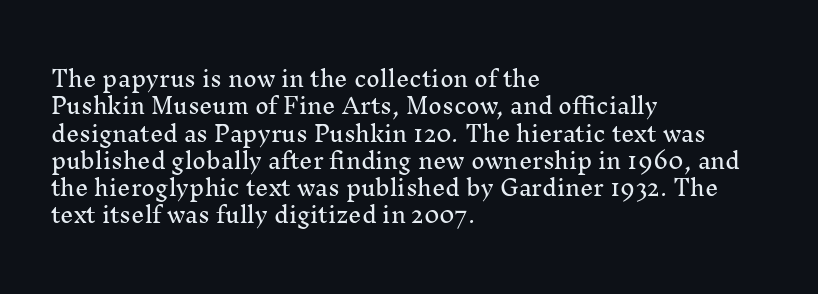
You could call the tracking neutral — neither tight nor loose. Honestly, there is no underline to notice here at all. This is roman type, the default non-slanted kind. Compared with a centered layout, this one pins lines to the left instead. Interline gaps are of average width in this sample.
